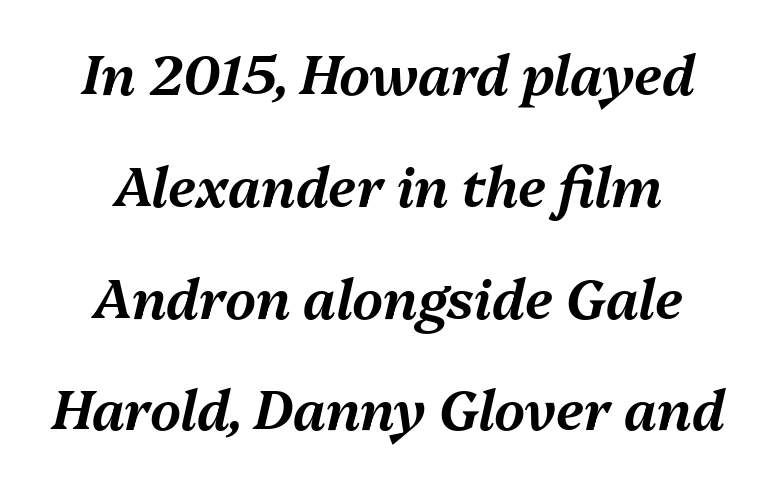
Bare-footed words on every line. The paragraph shown floats in the horizontal middle. The passage shown is typed in a proportional face where columns would drift. The whole block is typeset with a tilt.
